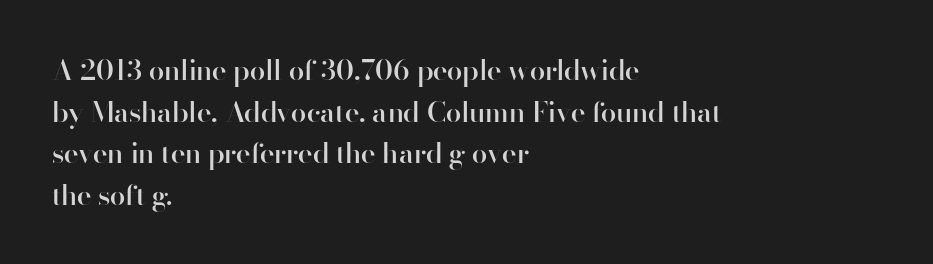
Q: Is the text bold? A: Semi-bold.
Q: Is the text italic (slanted)? A: No, it is upright.
Q: Is the typeface a serif or a sans-serif typeface? A: Sans-serif.
Q: Is the text underlined? A: No.
Q: How is the paragraph aligned? A: Left-aligned.
Q: Is the spacing between letters normal or unusually wide? A: Normal.
Q: Is the spacing between lines tight, normal or loose? A: Normal.
Q: Width (condensed, normal, or wide)? A: Normal.
Q: Stroke contrast? A: High.
Q: x-height? A: Small.
Q: Monospaced? A: No.
